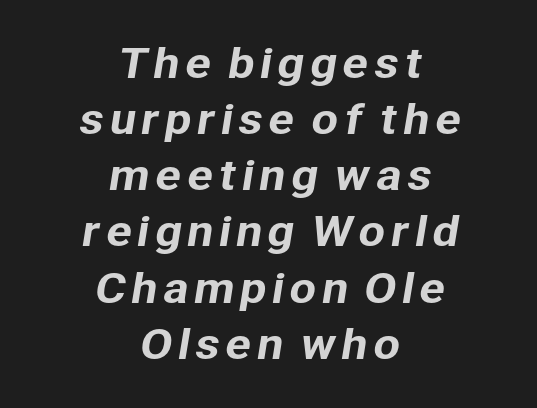
Are there feet on the stems? There aren't — it's a sans. Nobody drew a line under any word here. The setting favours the middle, as headings and verse often do. The designer left line spacing at the default.
